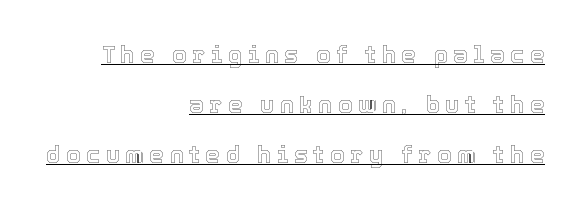
The image shows 23 px text type, upright; set right-aligned, loose line spacing (2.17x), unusually wide letter spacing (+0.25 em), underlined.
